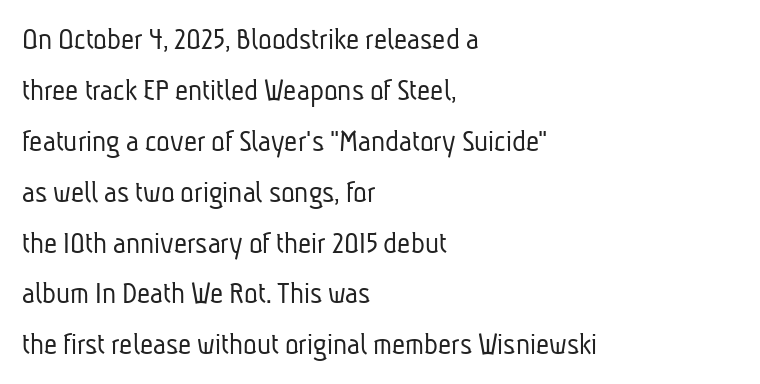
{"serif": "no", "bold": "no", "weight": "light", "width": "condensed", "stroke_contrast": "low", "x_height": "medium", "monospaced": "no", "underline": "no", "align": "left", "line_spacing": "normal", "line_spacing_ratio": 1.59, "letter_spacing": "normal", "letter_spacing_em": 0.0, "glyph_px": 32}
